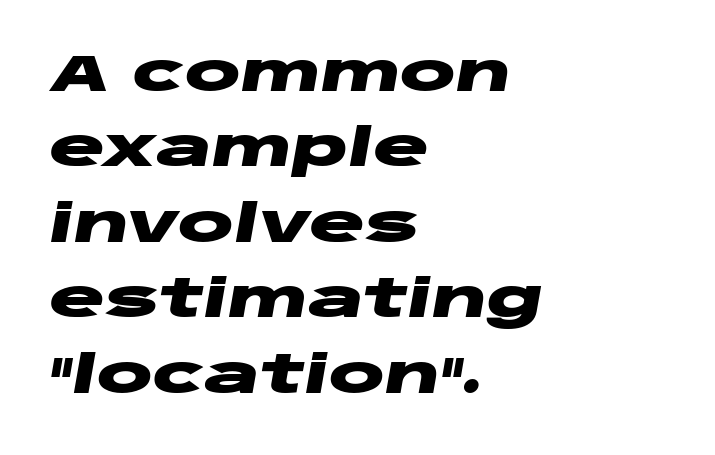
The image shows 52 px heavy, wide type, italic (leaning right); set left-aligned, normal line spacing (1.45x), normal letter spacing, not underlined; low stroke contrast and a large x-height.
